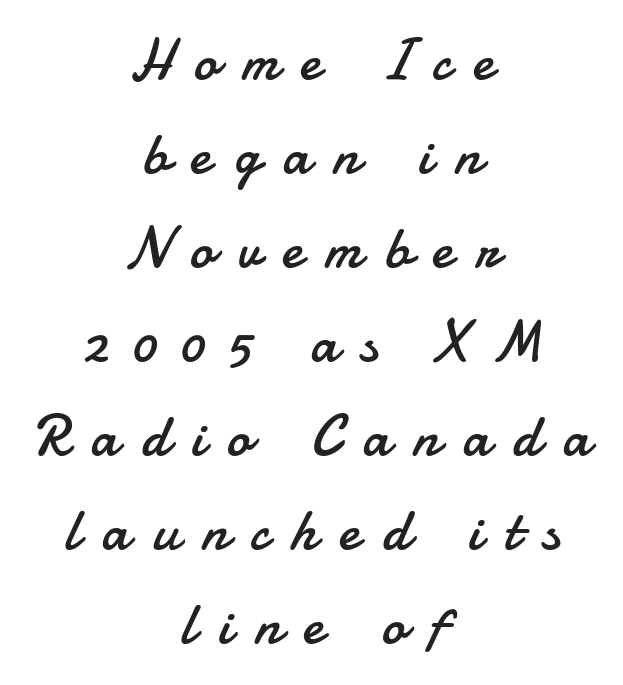
A typesetter would call this proportional, since set widths differ per character. Note: no serifs on the glyphs. Descenders are the only things crossing below the line. Stroke thickness stays within the range of a standard reading face or lighter. The tracking reads as deliberately expanded to a designer's eye.
